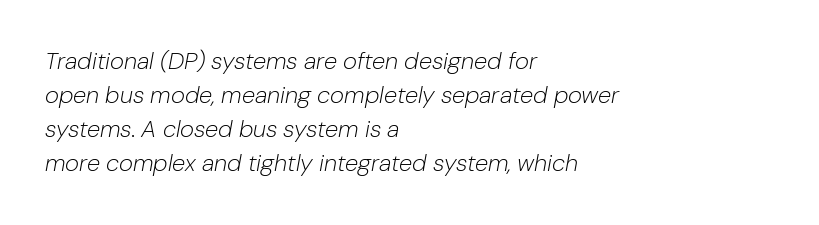
Q: Is the text bold? A: No.
Q: Is the text italic (slanted)? A: Yes, it leans right by about 10 degrees.
Q: Is the text underlined? A: No.
Q: How is the paragraph aligned? A: Left-aligned.
Q: Is the spacing between letters normal or unusually wide? A: Normal.
Q: Is the spacing between lines tight, normal or loose? A: Normal.
